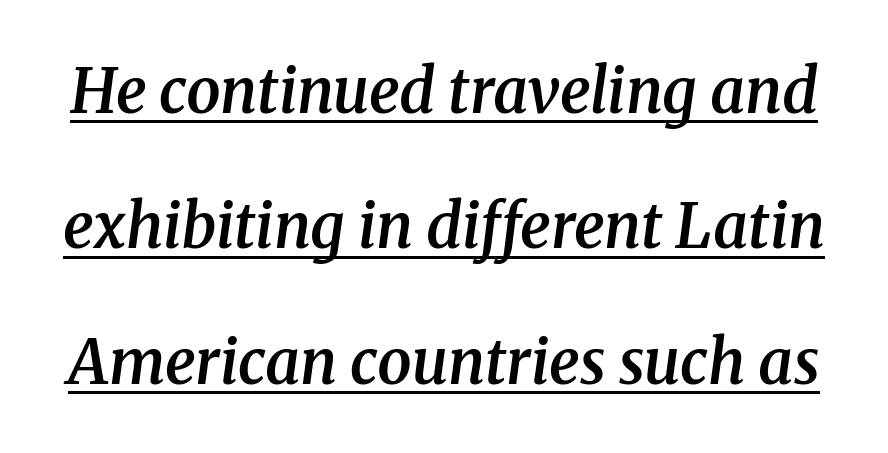
The image shows 61 px semibold serif type, italic (leaning right); set loose line spacing (2.22x), normal letter spacing, underlined; medium stroke contrast and a medium x-height.
